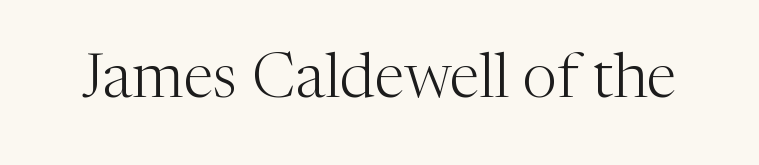
The image shows 62 px light serif type, upright; set normal letter spacing, not underlined; medium stroke contrast and a medium x-height.
